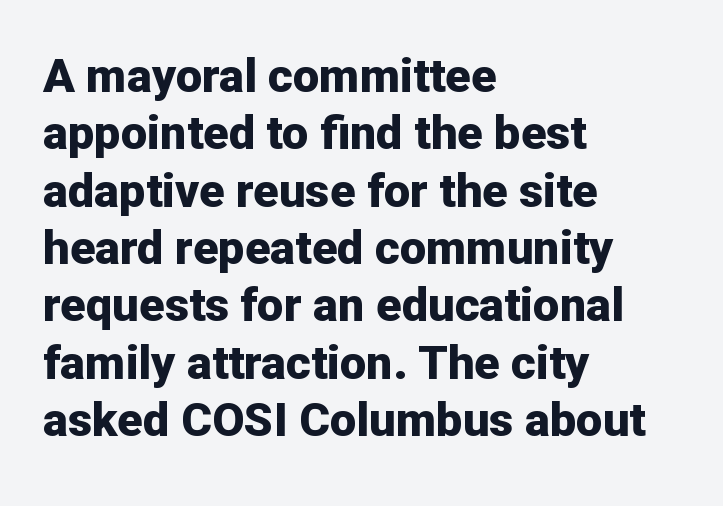
The image shows 47 px bold sans-serif type, upright; set left-aligned, line spacing 1.22x, normal letter spacing, not underlined; low stroke contrast and a medium x-height.
